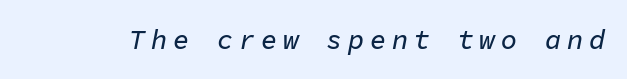
Loose tracking; the words dissolve into strings of separated letters. The rendering applies a slant to the glyphs. Descender tails drop into unmarked territory.
